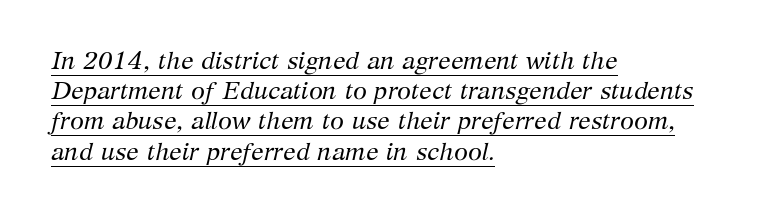
{"italic": "yes", "lean": "right", "slant_degrees": 12, "bold": "no", "underline": "yes", "align": "left", "line_spacing_ratio": 1.21, "letter_spacing": "normal", "letter_spacing_em": 0.0, "glyph_px": 25}
